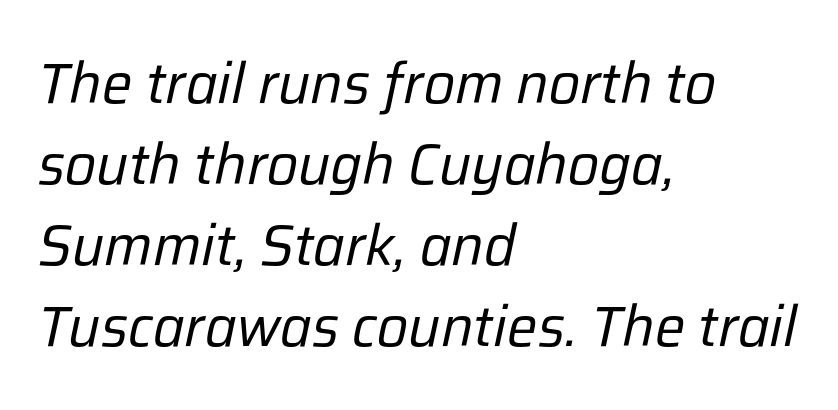
Q: Is the text bold? A: No.
Q: Is the text italic (slanted)? A: Yes, it leans right by about 12 degrees.
Q: Is the text underlined? A: No.
Q: How is the paragraph aligned? A: Left-aligned.
Q: Is the spacing between letters normal or unusually wide? A: Normal.
Q: Is the spacing between lines tight, normal or loose? A: Normal.
Q: Width (condensed, normal, or wide)? A: Normal.
Q: Stroke contrast? A: Low.
Q: x-height? A: Medium.
Q: Monospaced? A: No.
